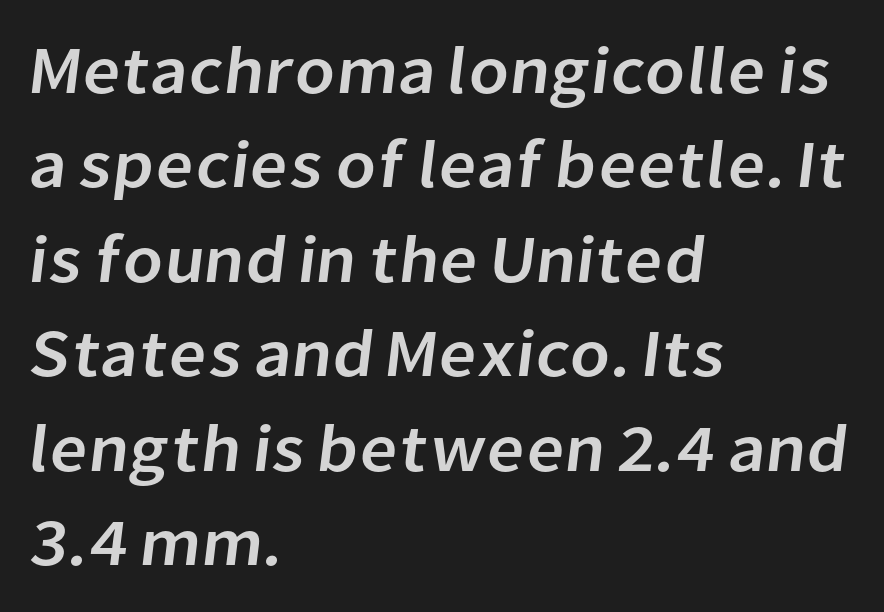
The image shows 67 px sans-serif type; set left-aligned, normal line spacing (1.41x), normal letter spacing, not underlined; low stroke contrast and a medium x-height.
